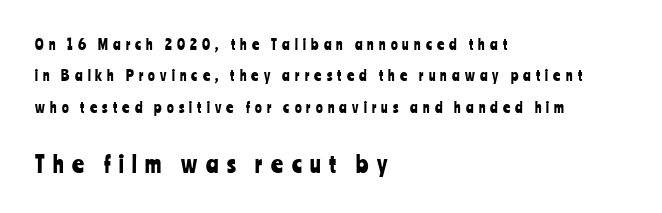
The typesetter chose a ragged-right arrangement here. Caption: expanded tracking, letters set apart. The designer dialed line spacing up above the default. Small over large — that's the arrangement of the two blocks here. Every character sits straight up, as roman type does. The string is rendered with underlining switched off.
